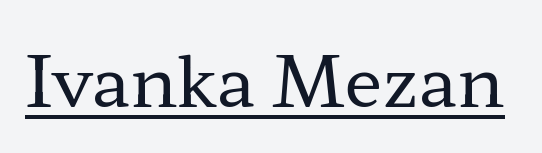
Q: Is the text bold? A: No.
Q: Is the text italic (slanted)? A: No, it is upright.
Q: Is the typeface a serif or a sans-serif typeface? A: Serif.
Q: Is the text underlined? A: Yes.
Q: Is the spacing between letters normal or unusually wide? A: Normal.
Q: Width (condensed, normal, or wide)? A: Wide.
Q: Stroke contrast? A: Low.
Q: x-height? A: Medium.
Q: Monospaced? A: No.
